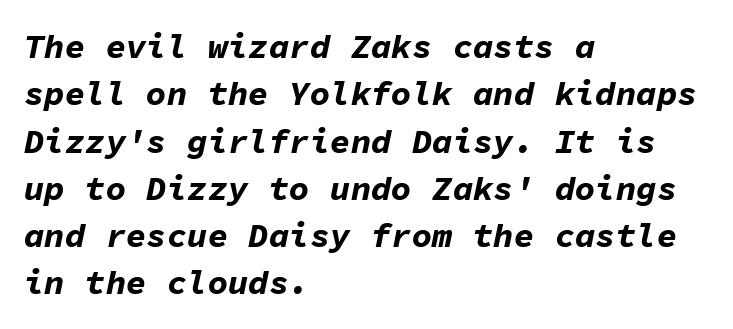
Designer's note — italics engaged. Rule under the text: the space is simply empty. Which margin do the lines hug? The left one — the right edge is uneven. Summary of vertical rhythm: regular, with standard interline spacing. Inter-character spacing is left at the font's built-in metrics. The face used here has the dense, thick strokes of a bold.
